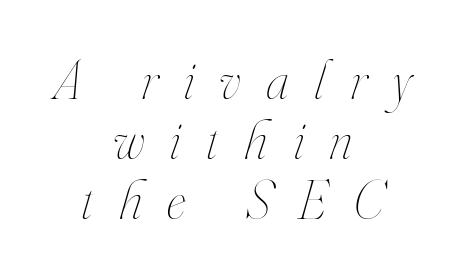
{"italic": "yes", "lean": "right", "slant_degrees": 16, "bold": "no", "weight": "thin", "width": "condensed", "stroke_contrast": "high", "x_height": "small", "monospaced": "no", "underline": "no", "align": "center", "line_spacing": "tight", "line_spacing_ratio": 1.07, "letter_spacing": "wide", "letter_spacing_em": 0.45, "glyph_px": 56}
